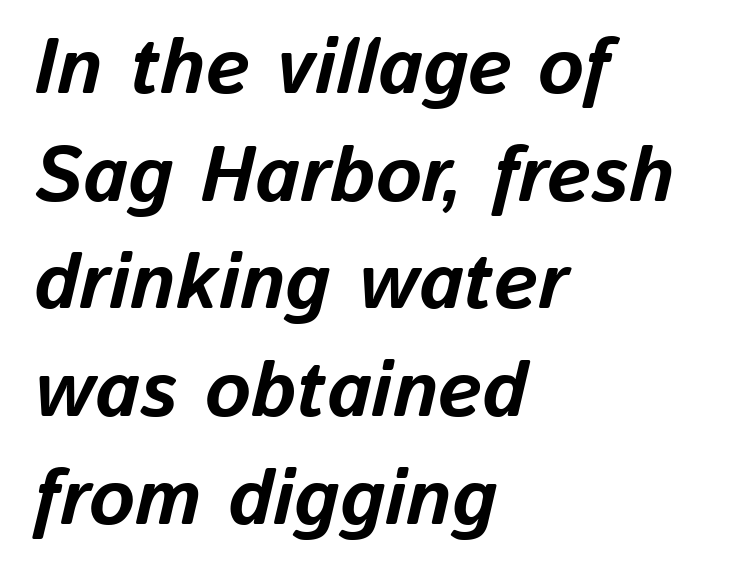
An italicized treatment has been applied to the whole sample. Notice how the passage keeps a crisp vertical edge on the left only. The characters look thick and weighty, a clear bold. Each letter keeps its own natural width here, so spacing adapts to shape. The rendering uses a moderate line-height, typical for paragraphs.
